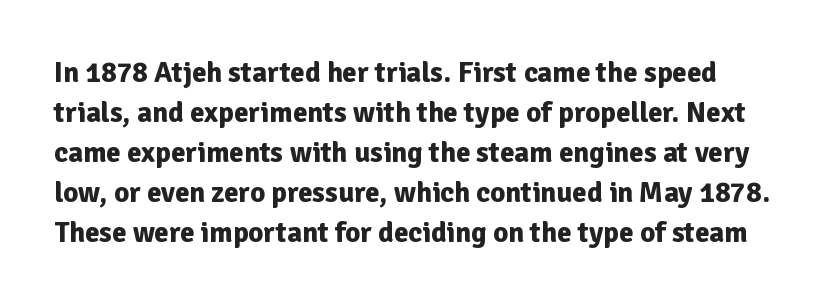
Q: Is the text bold? A: Yes.
Q: Is the text italic (slanted)? A: No, it is upright.
Q: Is the typeface a serif or a sans-serif typeface? A: Sans-serif.
Q: Is the text underlined? A: No.
Q: Is the spacing between letters normal or unusually wide? A: Normal.
Q: Is the spacing between lines tight, normal or loose? A: Normal.
Q: Width (condensed, normal, or wide)? A: Normal.
Q: Stroke contrast? A: Low.
Q: x-height? A: Medium.
Q: Monospaced? A: No.
